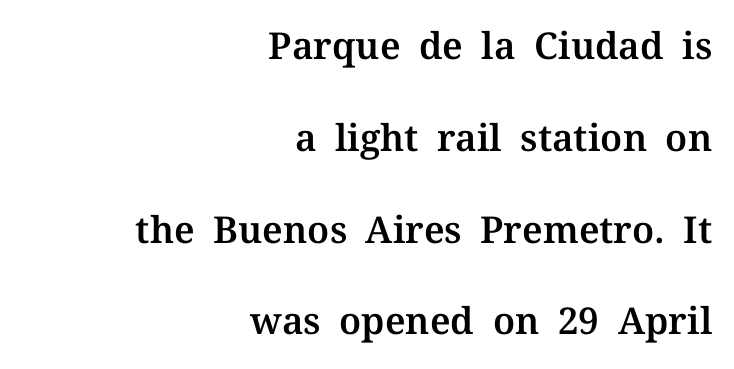
Are there feet on the stems? There are — it's a serif. Decoration check: the copy has no underline. The horizontal fit of the characters is conventional and even. Every row of glyphs terminates at an identical x-position on the right. Leading is clearly above the norm, producing a sparse column.
